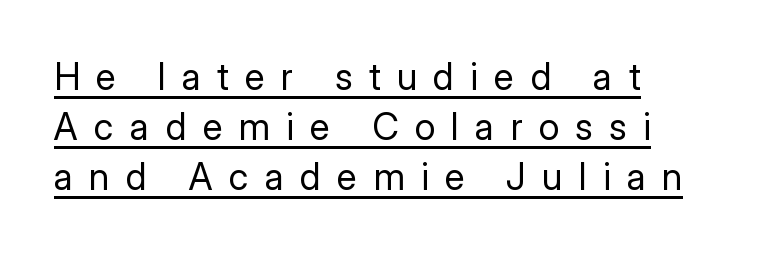
Q: Is the text bold? A: No.
Q: Is the text italic (slanted)? A: No, it is upright.
Q: Is the typeface a serif or a sans-serif typeface? A: Sans-serif.
Q: Is the text underlined? A: Yes.
Q: How is the paragraph aligned? A: Left-aligned.
Q: Is the spacing between letters normal or unusually wide? A: Unusually wide.
Q: Is the spacing between lines tight, normal or loose? A: Normal.
Q: Width (condensed, normal, or wide)? A: Normal.
Q: Stroke contrast? A: Low.
Q: x-height? A: Medium.
Q: Monospaced? A: No.
